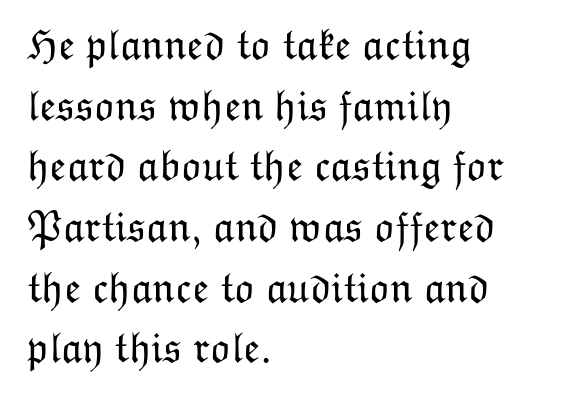
Q: Is the text bold? A: No.
Q: Is the text italic (slanted)? A: No, it is upright.
Q: Is the text underlined? A: No.
Q: How is the paragraph aligned? A: Left-aligned.
Q: Is the spacing between letters normal or unusually wide? A: Normal.
Q: Is the spacing between lines tight, normal or loose? A: Normal.
Q: Width (condensed, normal, or wide)? A: Normal.
Q: Stroke contrast? A: Low.
Q: x-height? A: Medium.
Q: Monospaced? A: No.
